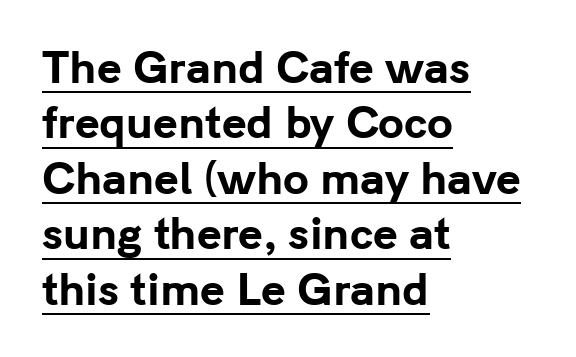
The lines are quadded left. The rows are spaced the way most documents space them. Nobody touched the tracking dial on this one. Is there an underline? Yes — a line sits under the letters.
